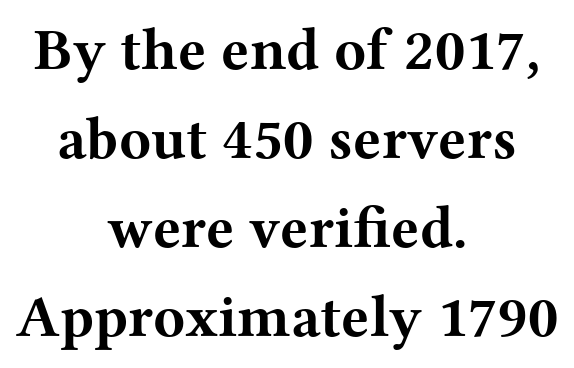
Q: Is the text bold? A: Yes.
Q: Is the text italic (slanted)? A: No, it is upright.
Q: Is the typeface a serif or a sans-serif typeface? A: Serif.
Q: Is the text underlined? A: No.
Q: How is the paragraph aligned? A: Centered.
Q: Is the spacing between letters normal or unusually wide? A: Normal.
Q: Is the spacing between lines tight, normal or loose? A: Normal.
Q: Width (condensed, normal, or wide)? A: Wide.
Q: Stroke contrast? A: Medium.
Q: x-height? A: Medium.
Q: Monospaced? A: No.
